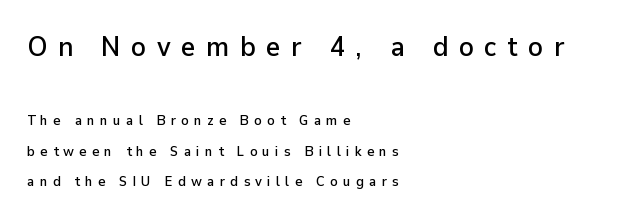
The image shows 28 px sans-serif type, upright; set left-aligned, loose line spacing (2.18x), unusually wide letter spacing (+0.37 em), not underlined; the first (top) block is 2.0x larger; low stroke contrast and a medium x-height.
